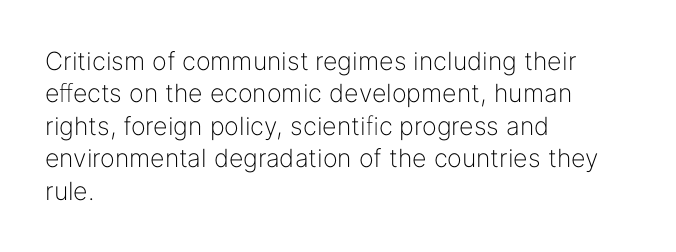
{"italic": "no", "bold": "no", "underline": "no", "align": "left", "line_spacing": "normal", "line_spacing_ratio": 1.3, "letter_spacing": "normal", "letter_spacing_em": 0.0, "glyph_px": 25}
